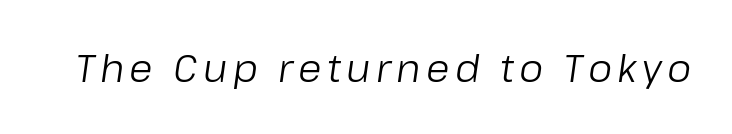
Rendered with sloped, italic letterforms. Here the designer chose a conventional face with non-uniform glyph widths. Check under the words: just untouched page. The strokes carry an ordinary text weight at most.
